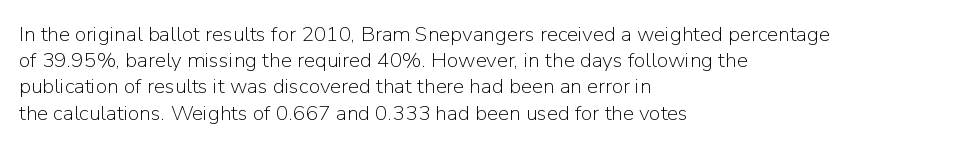
Q: Is the text bold? A: No.
Q: Is the text italic (slanted)? A: No, it is upright.
Q: Is the text underlined? A: No.
Q: How is the paragraph aligned? A: Left-aligned.
Q: Is the spacing between letters normal or unusually wide? A: Normal.
Q: Is the spacing between lines tight, normal or loose? A: Normal.
